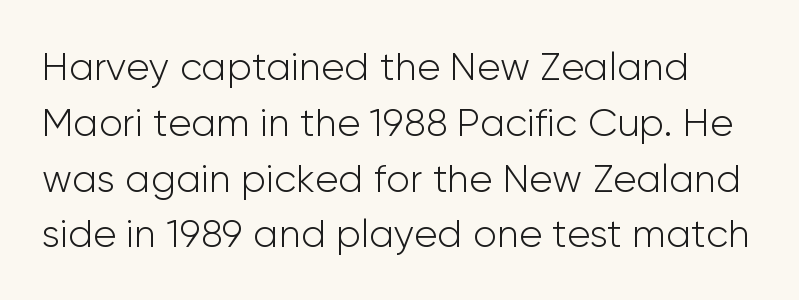
The image shows 39 px light sans-serif type, upright; set normal line spacing (1.43x), normal letter spacing, not underlined; low stroke contrast and a medium x-height.
